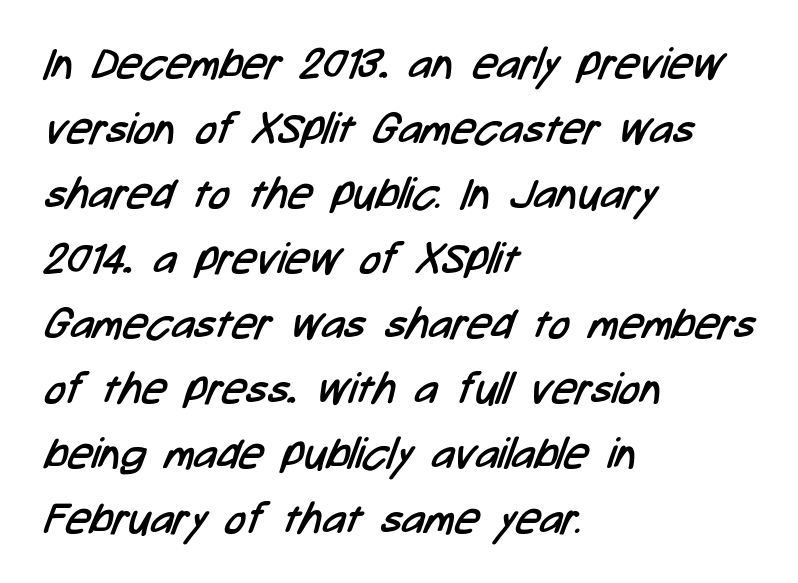
Horizontally, the lines are justified to the leading edge only. No letter is thick-stroked: the sample isn't bold. The rows are spaced the way most documents space them. Default kerning and tracking; the words read as compact shapes.
